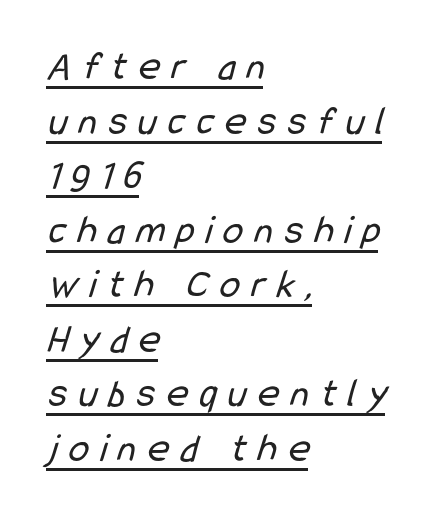
The passage shown is underscored from start to finish. Each letter's strokes conclude bluntly, with no projecting serifs. Honestly, the row spacing looks completely unremarkable. Character widths vary here, with narrow letters taking less room than wide ones. Counters stay open thanks to moderate or lighter strokes. The rag falls on the right side of this text block.
